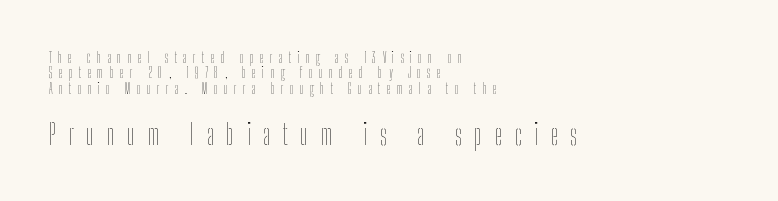
{"italic": "no", "bold": "no", "weight": "thin", "width": "condensed", "stroke_contrast": "low", "x_height": "medium", "monospaced": "no", "underline": "no", "align": "left", "line_spacing": "tight", "line_spacing_ratio": 1.09, "letter_spacing": "wide", "letter_spacing_em": 0.44, "larger_block": "second", "size_ratio": 2.0, "glyph_px": 28}
